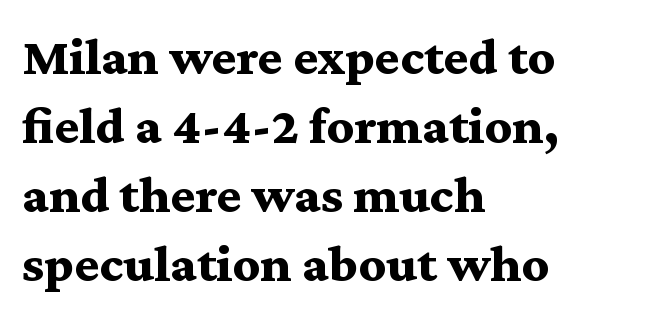
The image shows 53 px bold, wide serif type, upright; set left-aligned, normal line spacing (1.3x), normal letter spacing, not underlined; medium stroke contrast and a medium x-height.
